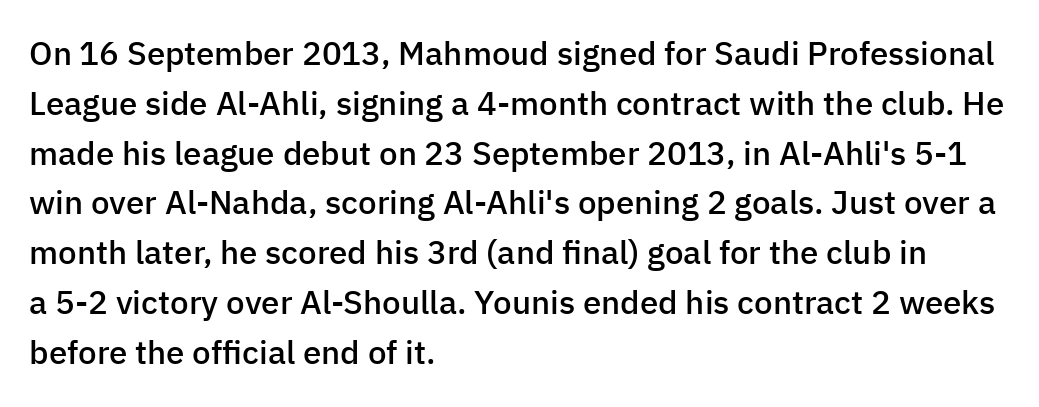
{"serif": "no", "italic": "no", "bold": "semi", "weight": "semibold", "width": "normal", "stroke_contrast": "low", "x_height": "medium", "monospaced": "no", "underline": "no", "align": "left", "line_spacing": "normal", "line_spacing_ratio": 1.51, "letter_spacing": "normal", "letter_spacing_em": 0.0, "glyph_px": 33}
